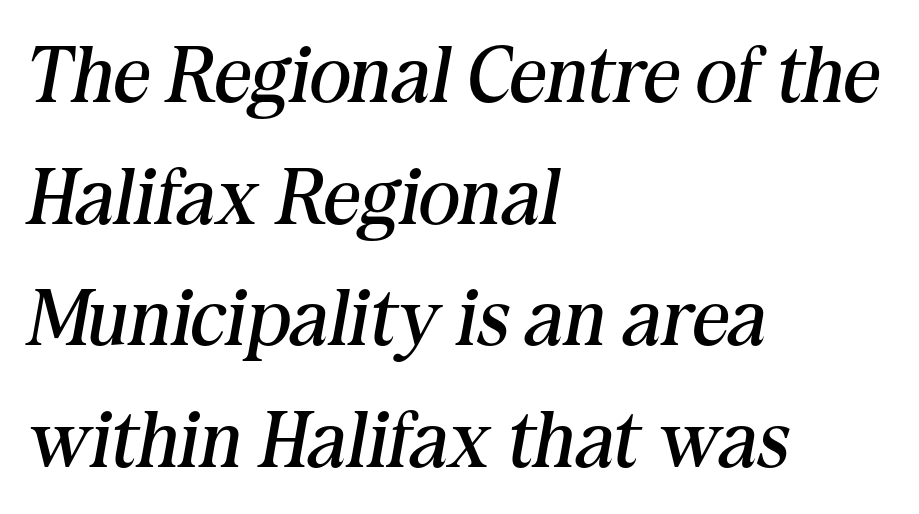
{"serif": "yes", "italic": "yes", "lean": "right", "slant_degrees": 10, "bold": "no", "weight": "regular", "width": "normal", "stroke_contrast": "medium", "x_height": "medium", "monospaced": "no", "underline": "no", "align": "left", "line_spacing": "normal", "line_spacing_ratio": 1.52, "letter_spacing": "normal", "letter_spacing_em": 0.0, "glyph_px": 80}
